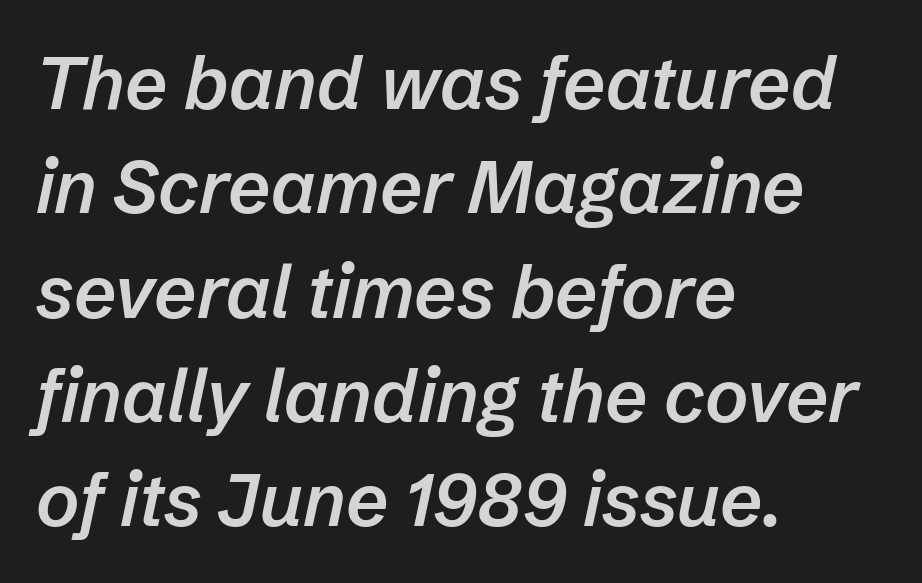
Q: Is the text bold? A: Semi-bold.
Q: Is the text italic (slanted)? A: Yes, it leans right by about 12 degrees.
Q: Is the text underlined? A: No.
Q: How is the paragraph aligned? A: Left-aligned.
Q: Is the spacing between letters normal or unusually wide? A: Normal.
Q: Is the spacing between lines tight, normal or loose? A: Normal.
Q: Width (condensed, normal, or wide)? A: Normal.
Q: Stroke contrast? A: Low.
Q: x-height? A: Medium.
Q: Monospaced? A: No.
